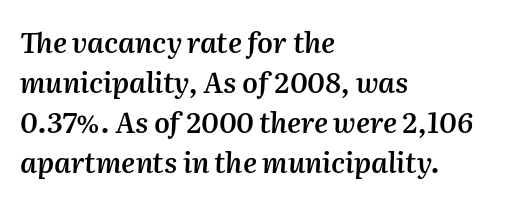
Proportional: the letters do not fall into vertical columns. Short note: letters normally spaced. A student would call this left alignment; a typographer would say flush left, rag right. A typesetter would call this leading conventional body-copy spacing. Designer's note — italics engaged.
